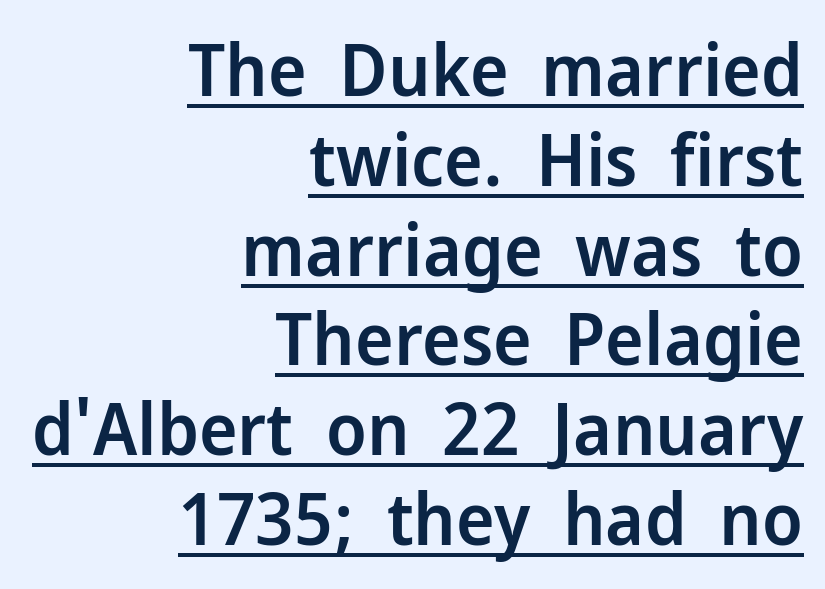
The image shows 73 px semibold sans-serif type, upright; set right-aligned, line spacing 1.23x, normal letter spacing, underlined; low stroke contrast and a medium x-height.
